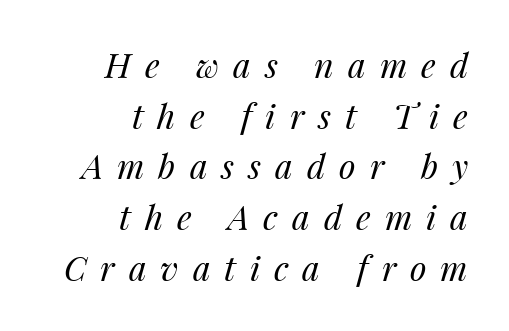
{"italic": "yes", "lean": "right", "slant_degrees": 14, "bold": "no", "weight": "regular", "width": "normal", "stroke_contrast": "medium", "x_height": "medium", "monospaced": "no", "underline": "no", "align": "right", "line_spacing": "normal", "line_spacing_ratio": 1.49, "letter_spacing": "wide", "letter_spacing_em": 0.41, "glyph_px": 34}
